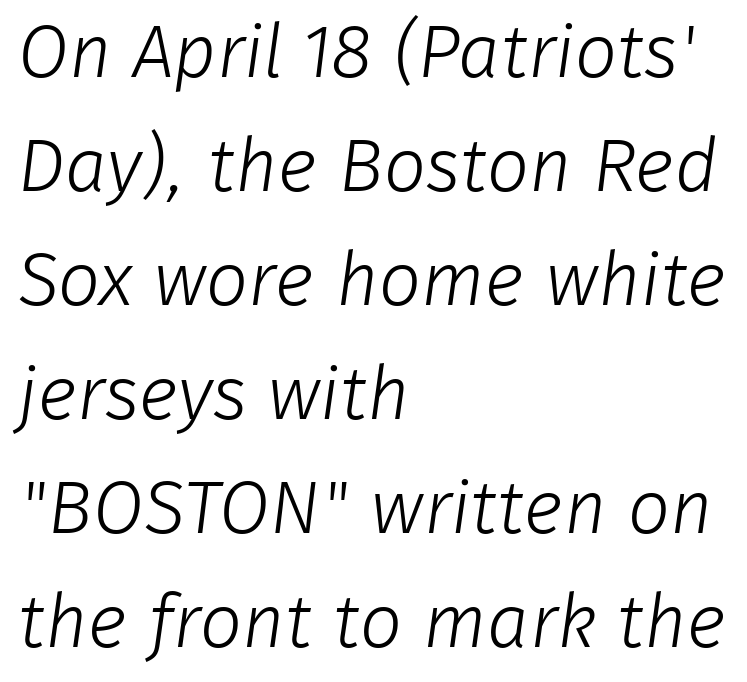
The image shows 75 px light sans-serif type; set left-aligned, normal line spacing (1.52x), normal letter spacing, not underlined; low stroke contrast and a medium x-height.
